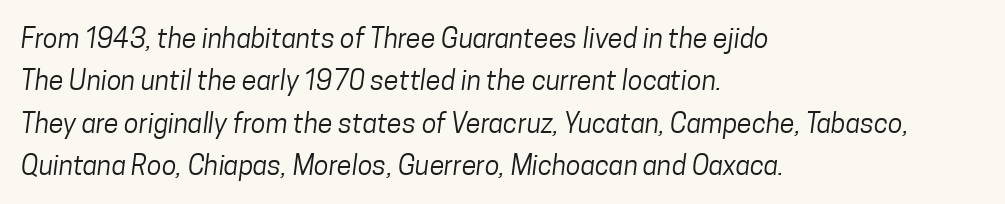
The image shows 27 px text type; set left-aligned, normal line spacing (1.57x), normal letter spacing, not underlined.
